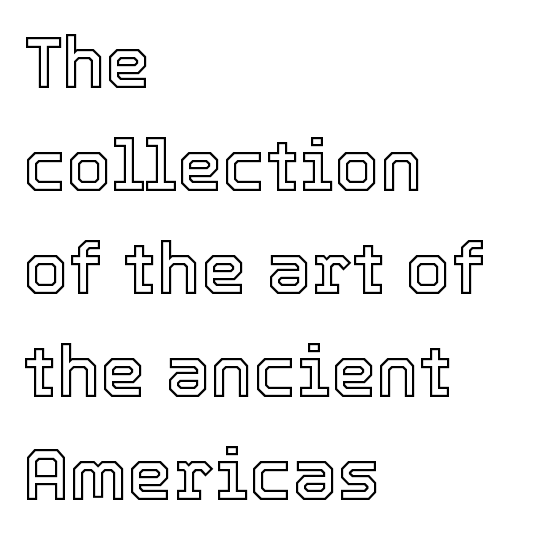
Q: Is the text italic (slanted)? A: No, it is upright.
Q: Is the text underlined? A: No.
Q: How is the paragraph aligned? A: Left-aligned.
Q: Is the spacing between letters normal or unusually wide? A: Normal.
Q: Is the spacing between lines tight, normal or loose? A: Normal.
Q: Width (condensed, normal, or wide)? A: Normal.
Q: x-height? A: Medium.
Q: Monospaced? A: No.
